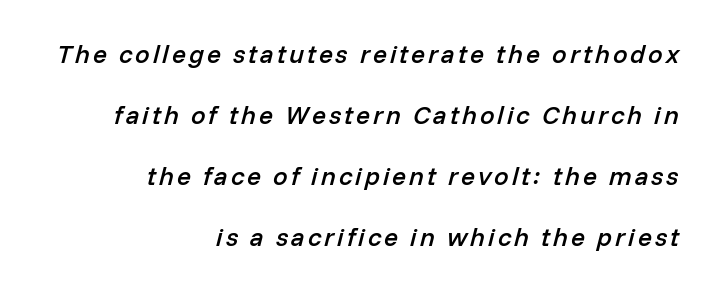
Q: Is the text bold? A: Semi-bold.
Q: Is the text italic (slanted)? A: Yes, it leans right by about 14 degrees.
Q: Is the text underlined? A: No.
Q: How is the paragraph aligned? A: Right-aligned.
Q: Is the spacing between lines tight, normal or loose? A: Loose.
